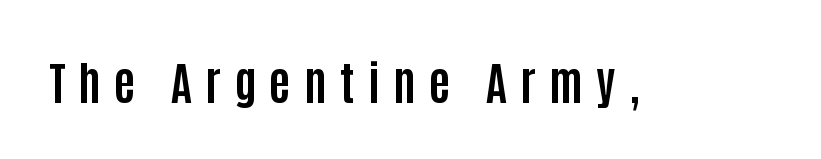
Letter spacing: wide. The passage shown is typeset with a sans-serif family. Varying glyph widths throughout — classic text-font behaviour. A clean baseline with only descenders dipping below it. Thick stems and heavy bowls — unmistakably bold. Every stem runs plumb, perpendicular to the baseline.
